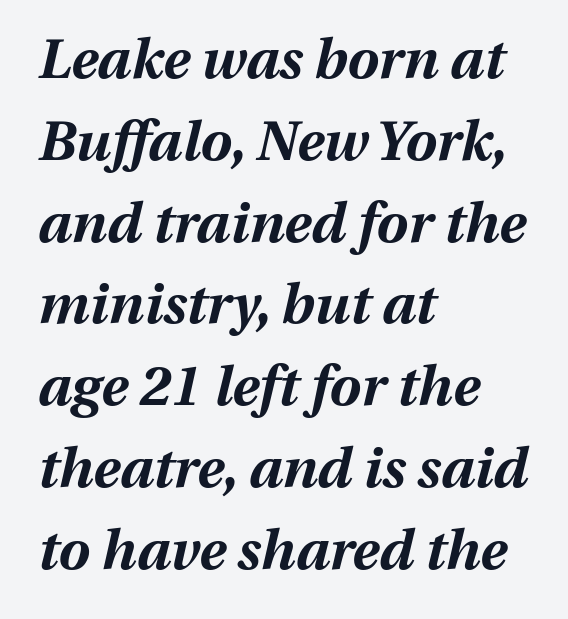
No extra tracking has been applied to these lines. Here the designer chose a conventional face with non-uniform glyph widths. The lines in this sample share a left origin and differ only in where they stop. Whoever set this chose a conventional vertical rhythm.
